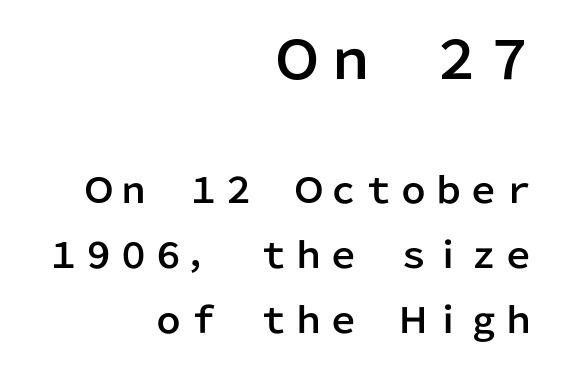
The image shows 53 px sans-serif type, upright; set right-aligned, line spacing 1.85x, normal letter spacing, not underlined; the first (top) block is 1.51x larger; low stroke contrast and a medium x-height.
